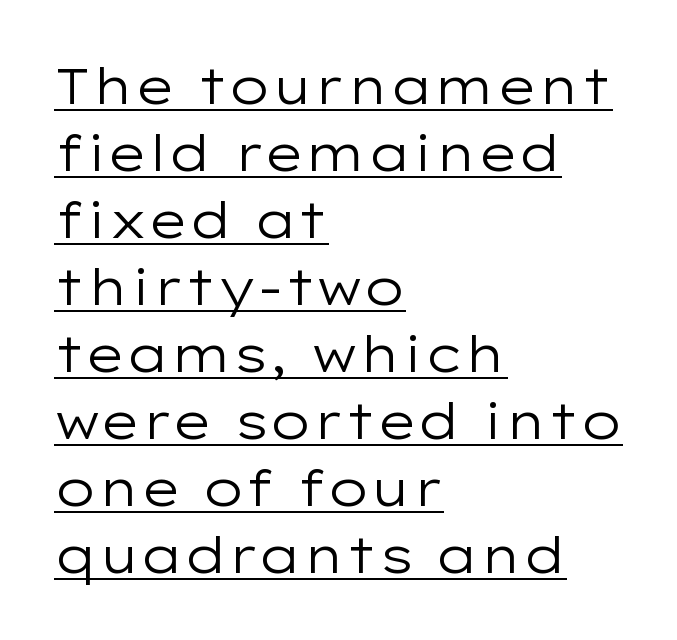
The image shows 50 px regular-weight, wide sans-serif type, upright; set left-aligned, normal line spacing (1.34x), normal letter spacing, underlined; low stroke contrast and a medium x-height.
